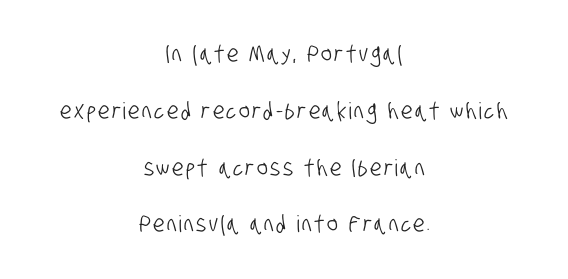
Descenders are the only things crossing below the line. If you measured baseline to baseline, you'd find a long distance. If you folded the block vertically in half, each line would mirror itself in length.
